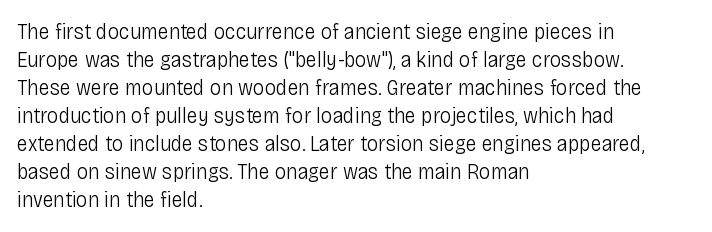
{"italic": "no", "bold": "no", "underline": "no", "align": "left", "line_spacing_ratio": 1.22, "letter_spacing": "normal", "letter_spacing_em": 0.0, "glyph_px": 23}
